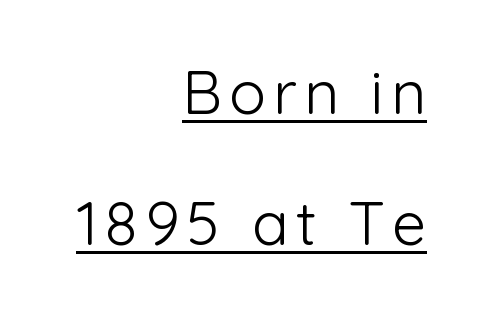
Q: Is the text bold? A: No.
Q: Is the text italic (slanted)? A: No, it is upright.
Q: Is the typeface a serif or a sans-serif typeface? A: Sans-serif.
Q: Is the text underlined? A: Yes.
Q: How is the paragraph aligned? A: Right-aligned.
Q: Is the spacing between lines tight, normal or loose? A: Loose.
Q: Width (condensed, normal, or wide)? A: Normal.
Q: Stroke contrast? A: Low.
Q: x-height? A: Medium.
Q: Monospaced? A: No.
